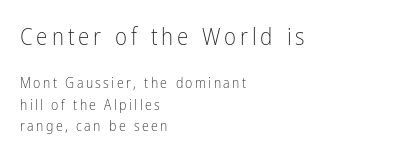
The image shows 23 px text type, upright; set left-aligned, normal line spacing (1.52x), not underlined; the first (top) block is 1.64x larger.
